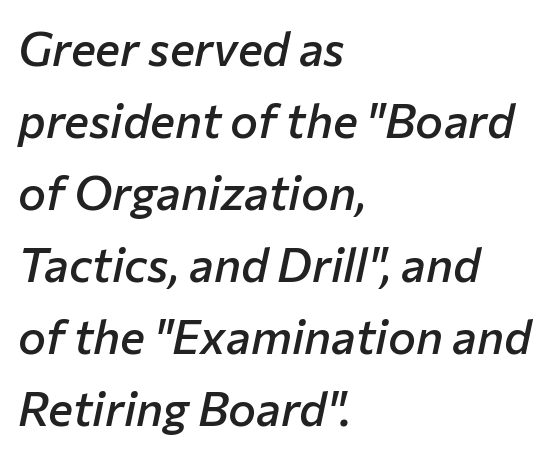
Visually the block forms a straight wall on the left and a jagged coastline on the right. Each new line begins a customary step beneath the previous one. A typesetter would mark this as italic. Compared with an ordinary text face, these strokes are moderately heavier — a semibold. Characters follow at the spacing the type designer built in. Nobody drew a line under any word here.
